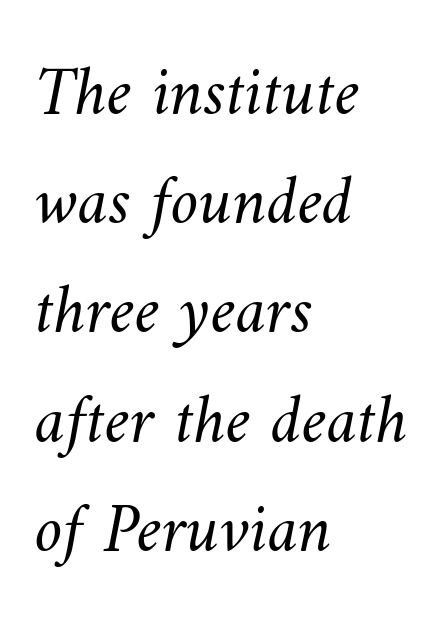
The image shows 70 px light type; set left-aligned, normal line spacing (1.56x), normal letter spacing, not underlined; medium stroke contrast and a small x-height.
